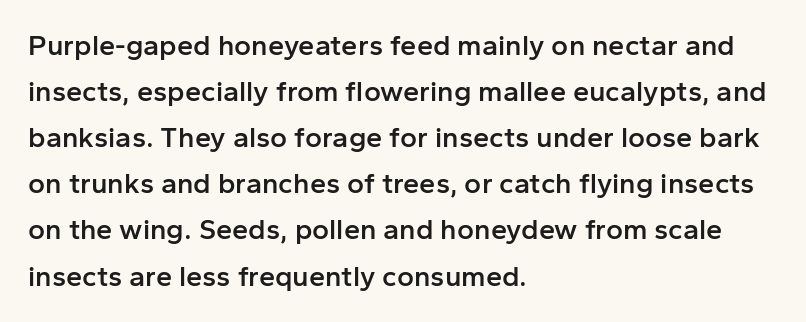
The image shows 29 px semibold sans-serif type, upright; set left-aligned, normal line spacing (1.59x), normal letter spacing, not underlined; low stroke contrast and a medium x-height.
